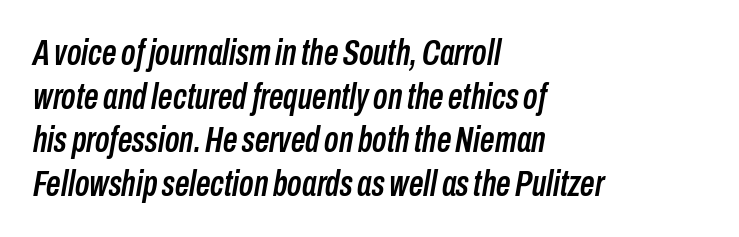
The image shows 36 px condensed type, italic (leaning right); set left-aligned, line spacing 1.21x, normal letter spacing, not underlined; low stroke contrast and a medium x-height.
